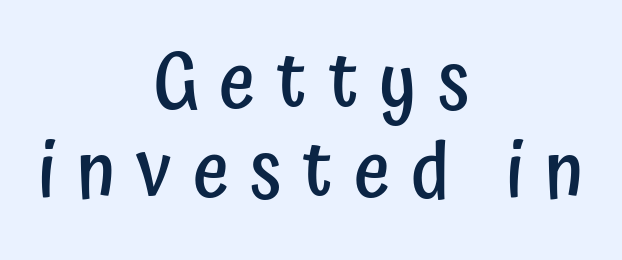
Q: Is the text bold? A: Semi-bold.
Q: Is the text italic (slanted)? A: No, it is upright.
Q: Is the typeface a serif or a sans-serif typeface? A: Sans-serif.
Q: Is the text underlined? A: No.
Q: How is the paragraph aligned? A: Centered.
Q: Is the spacing between letters normal or unusually wide? A: Unusually wide.
Q: Is the spacing between lines tight, normal or loose? A: Tight.
Q: Width (condensed, normal, or wide)? A: Condensed.
Q: Stroke contrast? A: Low.
Q: x-height? A: Medium.
Q: Monospaced? A: No.
